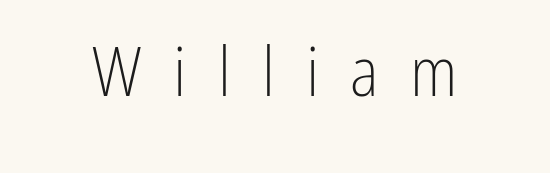
Q: Is the text bold? A: No.
Q: Is the text italic (slanted)? A: No, it is upright.
Q: Is the typeface a serif or a sans-serif typeface? A: Sans-serif.
Q: Is the text underlined? A: No.
Q: Is the spacing between letters normal or unusually wide? A: Unusually wide.
Q: Width (condensed, normal, or wide)? A: Condensed.
Q: Stroke contrast? A: Low.
Q: x-height? A: Medium.
Q: Monospaced? A: No.
